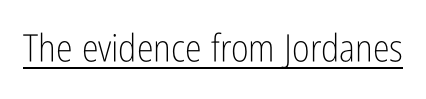
Q: Is the text bold? A: No.
Q: Is the text italic (slanted)? A: No, it is upright.
Q: Is the typeface a serif or a sans-serif typeface? A: Sans-serif.
Q: Is the text underlined? A: Yes.
Q: Is the spacing between letters normal or unusually wide? A: Normal.
Q: Width (condensed, normal, or wide)? A: Condensed.
Q: Stroke contrast? A: Low.
Q: x-height? A: Medium.
Q: Monospaced? A: No.
